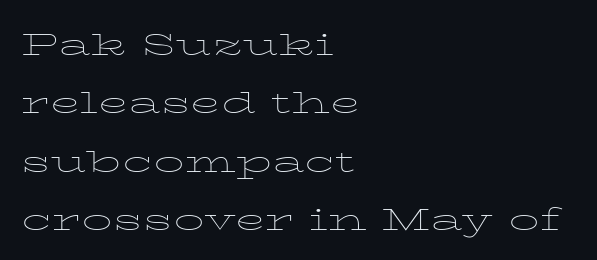
Each letter keeps its own natural width here, so spacing adapts to shape. Nobody touched the tracking dial on this one. Honestly, there is no underline to notice here at all. Weight: regular or lighter. This is the regular roman posture of the typeface.
